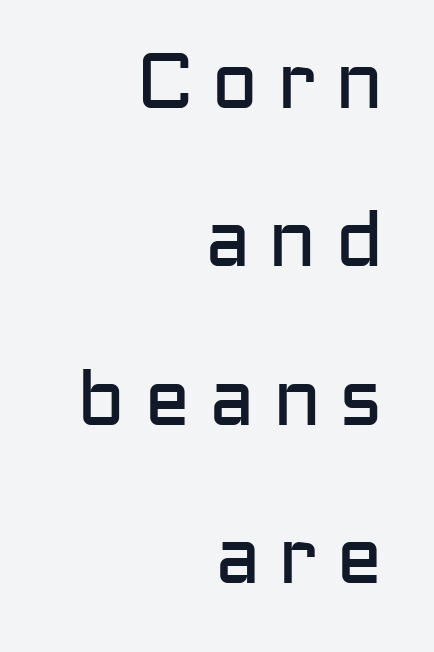
On a weight scale, this lands at 450 or below. Quick note: underline off. Short and long lines alike share a common ending point at right. This sample has the flowing, uneven cadence of proportional lettering.
